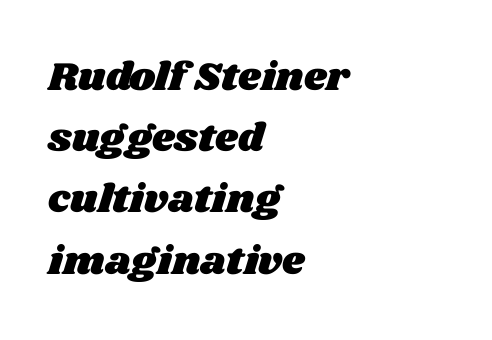
{"width": "wide", "stroke_contrast": "medium", "x_height": "large", "monospaced": "no", "underline": "no", "align": "left", "line_spacing": "normal", "line_spacing_ratio": 1.53, "letter_spacing": "normal", "letter_spacing_em": 0.0, "glyph_px": 40}
